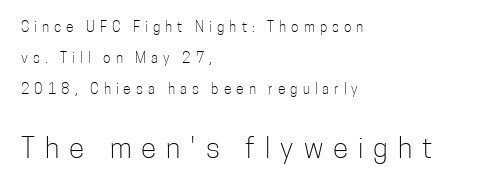
Q: Is the text bold? A: No.
Q: Is the text italic (slanted)? A: No, it is upright.
Q: Is the typeface a serif or a sans-serif typeface? A: Sans-serif.
Q: Is the text underlined? A: No.
Q: How is the paragraph aligned? A: Left-aligned.
Q: Is the spacing between letters normal or unusually wide? A: Unusually wide.
Q: Is the spacing between lines tight, normal or loose? A: Loose.
Q: Which block of text is set in a larger size, the first (top) or the second (bottom)? A: The second (bottom) one.
Q: Width (condensed, normal, or wide)? A: Condensed.
Q: Stroke contrast? A: Low.
Q: x-height? A: Medium.
Q: Monospaced? A: No.
